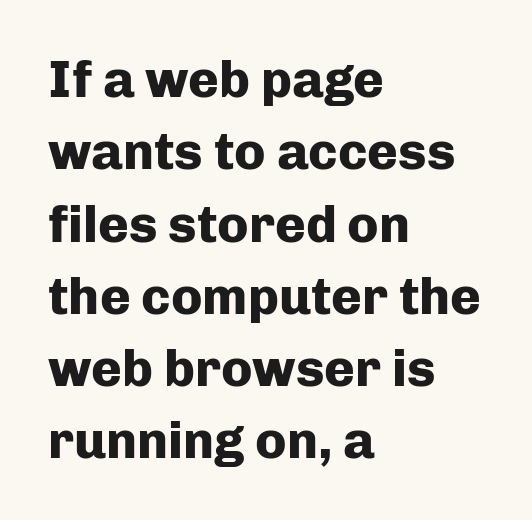
Q: Is the text bold? A: Yes.
Q: Is the text italic (slanted)? A: No, it is upright.
Q: Is the typeface a serif or a sans-serif typeface? A: Sans-serif.
Q: Is the text underlined? A: No.
Q: How is the paragraph aligned? A: Left-aligned.
Q: Is the spacing between letters normal or unusually wide? A: Normal.
Q: Is the spacing between lines tight, normal or loose? A: Normal.
Q: Width (condensed, normal, or wide)? A: Normal.
Q: Stroke contrast? A: Low.
Q: x-height? A: Medium.
Q: Monospaced? A: No.
